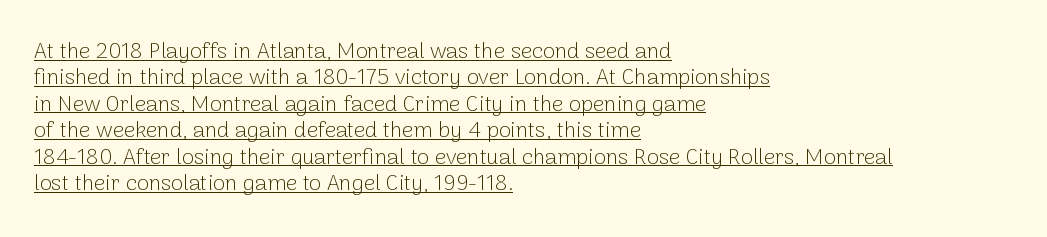
The passage shown has conventional tracking throughout. These glyphs show unthickened strokes, regular width or finer. All the whitespace from short lines collects on the right. When letters stand straight like this, we call the style roman or upright. Students, observe the line beneath the letters — that is underlining.
